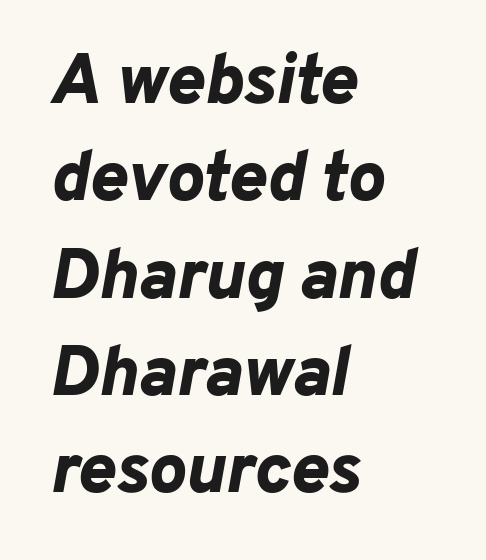
The face used here is rendered with its standard letterfit. Regular leading. Proportional: the letters do not fall into vertical columns. You can tell it's italic because the verticals aren't actually vertical. The glyphs have the mass of a bold cut.
